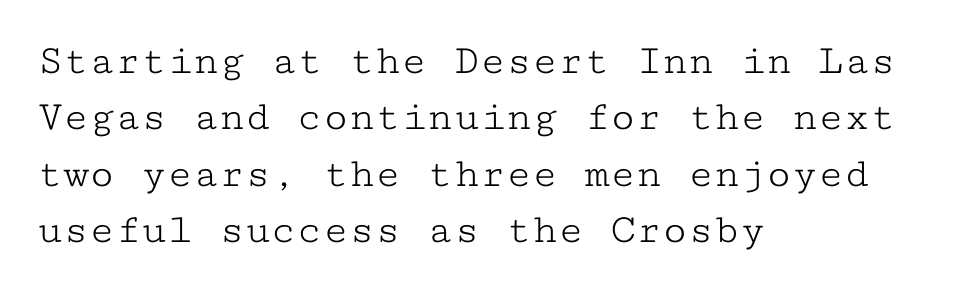
Tracking value appears to be zero — textbook default spacing. The face used here is seriffed, in the tradition of book romans. Letters have the restrained weight of plain body copy at most. This sample is left-justified, so line endings fall wherever the words run out.
